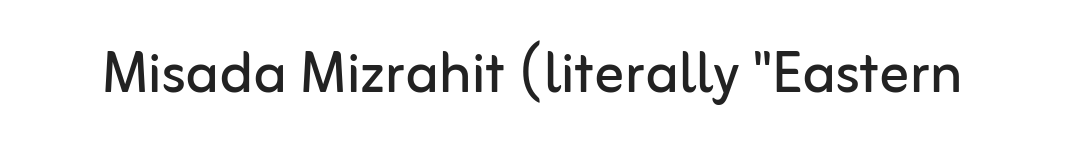
{"serif": "no", "italic": "no", "bold": "no", "weight": "regular", "width": "normal", "stroke_contrast": "low", "x_height": "medium", "monospaced": "no", "underline": "no", "letter_spacing": "normal", "letter_spacing_em": 0.0, "glyph_px": 74}
